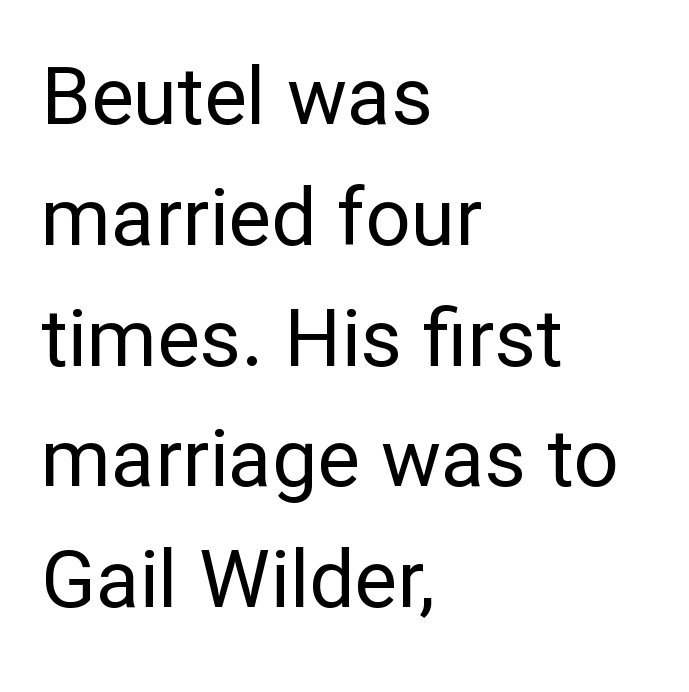
{"serif": "no", "italic": "no", "bold": "no", "weight": "regular", "width": "normal", "stroke_contrast": "low", "x_height": "medium", "monospaced": "no", "underline": "no", "align": "left", "line_spacing": "normal", "line_spacing_ratio": 1.51, "letter_spacing": "normal", "letter_spacing_em": 0.0, "glyph_px": 80}
